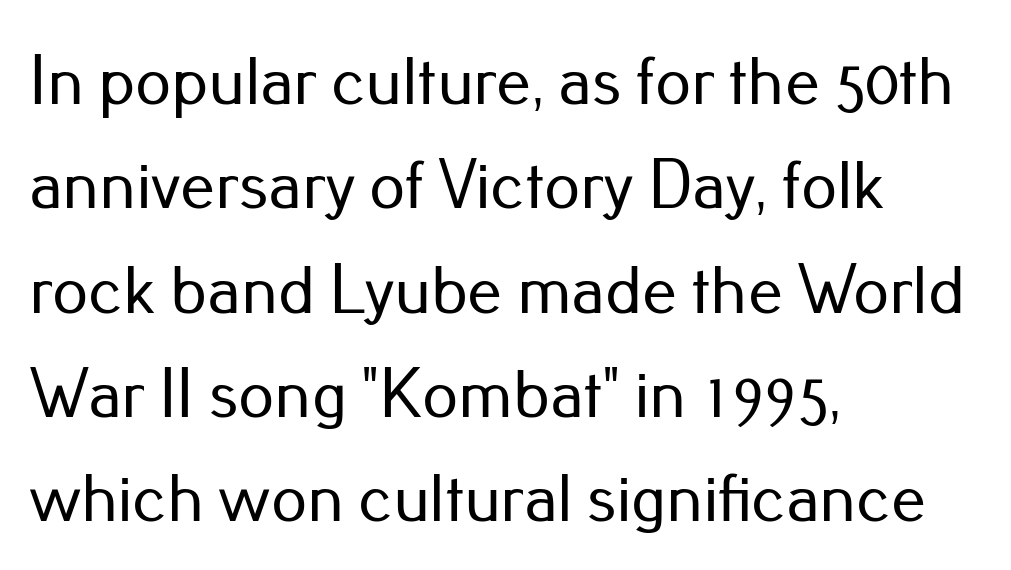
Q: Is the text italic (slanted)? A: No, it is upright.
Q: Is the typeface a serif or a sans-serif typeface? A: Sans-serif.
Q: Is the text underlined? A: No.
Q: How is the paragraph aligned? A: Left-aligned.
Q: Is the spacing between letters normal or unusually wide? A: Normal.
Q: Is the spacing between lines tight, normal or loose? A: Normal.
Q: Width (condensed, normal, or wide)? A: Normal.
Q: Stroke contrast? A: Low.
Q: x-height? A: Small.
Q: Monospaced? A: No.
